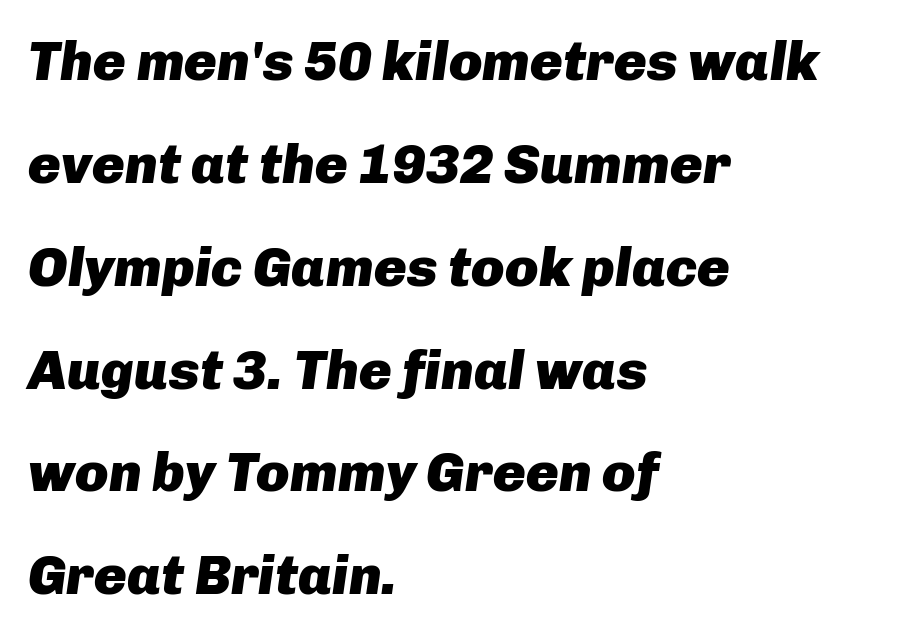
{"italic": "yes", "lean": "right", "slant_degrees": 8, "bold": "yes", "weight": "heavy", "width": "normal", "stroke_contrast": "low", "x_height": "medium", "monospaced": "no", "underline": "no", "align": "left", "line_spacing_ratio": 1.87, "letter_spacing": "normal", "letter_spacing_em": 0.0, "glyph_px": 55}
